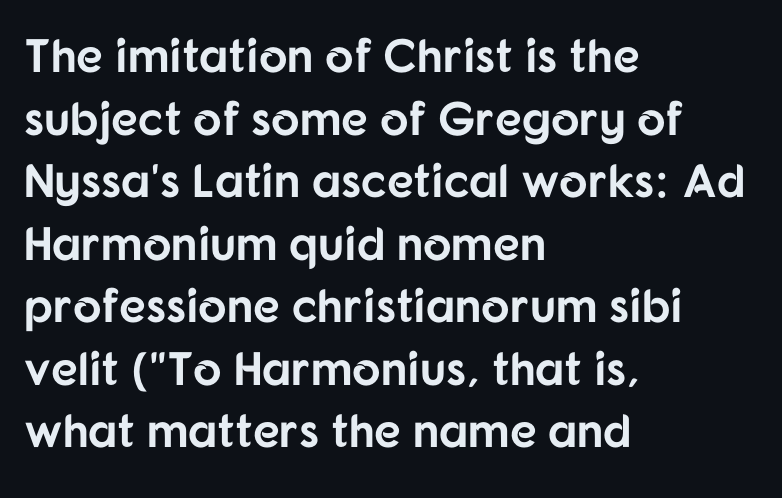
Q: Is the text bold? A: Yes.
Q: Is the text italic (slanted)? A: No, it is upright.
Q: Is the typeface a serif or a sans-serif typeface? A: Sans-serif.
Q: Is the text underlined? A: No.
Q: How is the paragraph aligned? A: Left-aligned.
Q: Is the spacing between letters normal or unusually wide? A: Normal.
Q: Is the spacing between lines tight, normal or loose? A: Normal.
Q: Width (condensed, normal, or wide)? A: Normal.
Q: Stroke contrast? A: Low.
Q: x-height? A: Medium.
Q: Monospaced? A: No.
